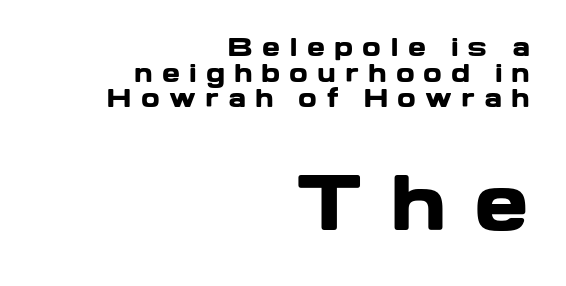
Q: Is the text bold? A: Yes.
Q: Is the text italic (slanted)? A: No, it is upright.
Q: Is the typeface a serif or a sans-serif typeface? A: Sans-serif.
Q: Is the text underlined? A: No.
Q: How is the paragraph aligned? A: Right-aligned.
Q: Is the spacing between letters normal or unusually wide? A: Unusually wide.
Q: Is the spacing between lines tight, normal or loose? A: Tight.
Q: Which block of text is set in a larger size, the first (top) or the second (bottom)? A: The second (bottom) one.
Q: Width (condensed, normal, or wide)? A: Wide.
Q: Stroke contrast? A: Low.
Q: x-height? A: Medium.
Q: Monospaced? A: No.
